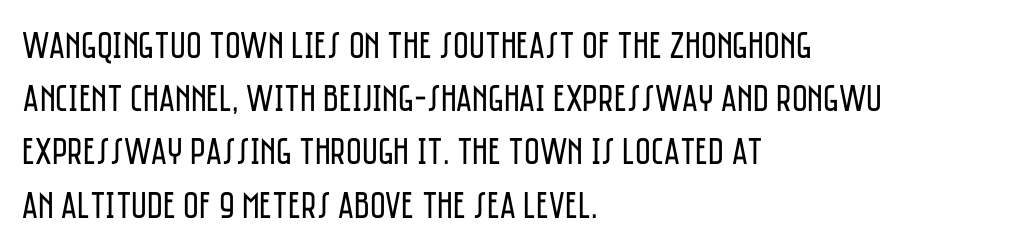
The image shows 38 px regular-weight, condensed sans-serif type, upright; set left-aligned, normal line spacing (1.4x), normal letter spacing, not underlined; low stroke contrast and a large x-height.
